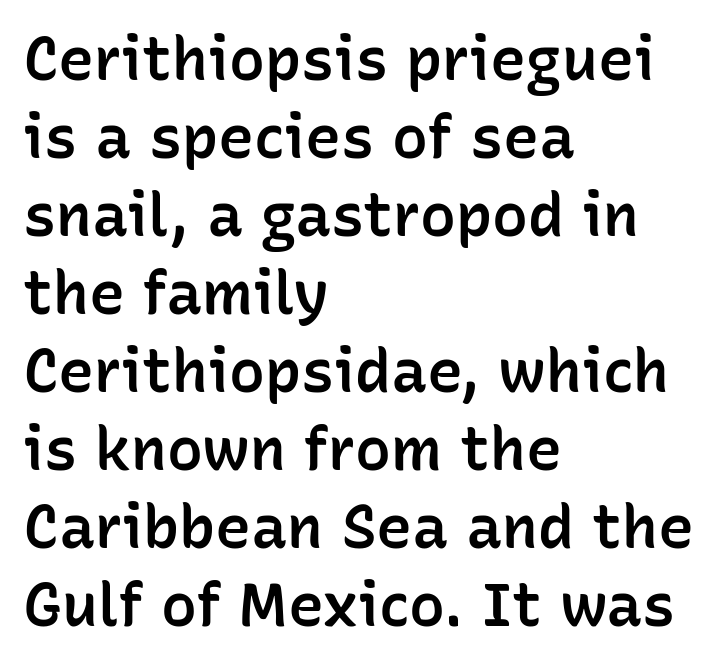
Q: Is the text bold? A: Semi-bold.
Q: Is the text italic (slanted)? A: No, it is upright.
Q: Is the typeface a serif or a sans-serif typeface? A: Sans-serif.
Q: Is the text underlined? A: No.
Q: How is the paragraph aligned? A: Left-aligned.
Q: Is the spacing between letters normal or unusually wide? A: Normal.
Q: Is the spacing between lines tight, normal or loose? A: Normal.
Q: Width (condensed, normal, or wide)? A: Normal.
Q: Stroke contrast? A: Low.
Q: x-height? A: Medium.
Q: Monospaced? A: No.
